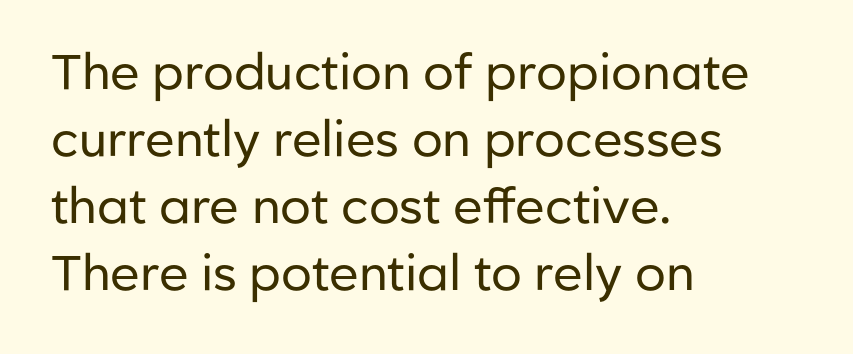
These lines are rendered in a variable-pitch font. The rows are spaced the way most documents space them. Is the letter spacing exaggerated? No — it looks like the ordinary default. The font is comparable to plain body text, perhaps lighter.
